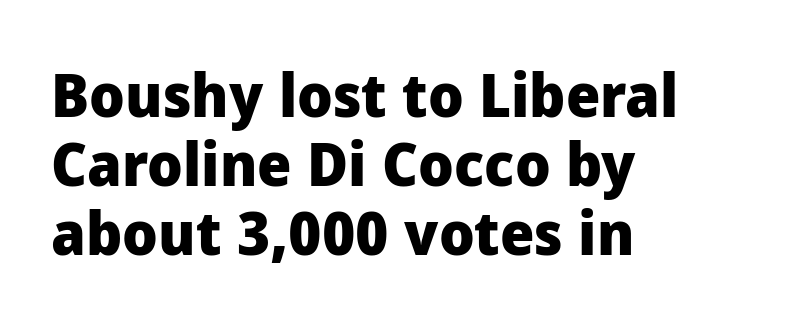
{"serif": "no", "italic": "no", "bold": "yes", "weight": "heavy", "width": "normal", "stroke_contrast": "low", "x_height": "medium", "monospaced": "no", "underline": "no", "align": "left", "line_spacing": "tight", "line_spacing_ratio": 1.13, "letter_spacing": "normal", "letter_spacing_em": 0.0, "glyph_px": 61}
